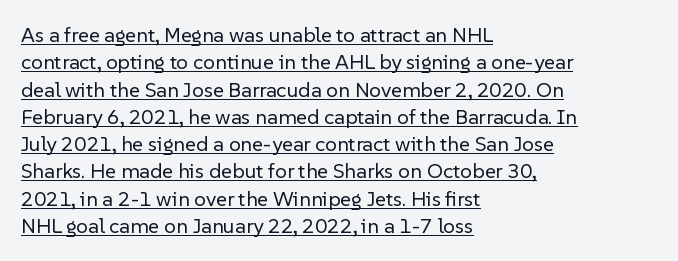
The image shows 21 px text type, upright; set left-aligned, normal line spacing (1.3x), normal letter spacing, underlined.
